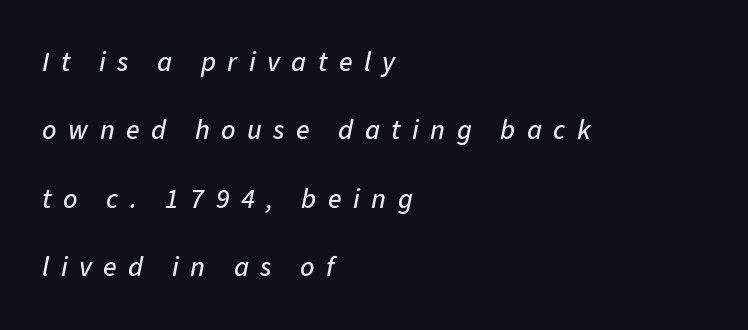
Does the leading feel generous? Absolutely, it's lavish. When letters slant like this, we call the style italic. This sample has the flowing, uneven cadence of proportional lettering. The rendering anchors every line to the left-hand side. Each word looks stretched out because of the extra space between its letters.
